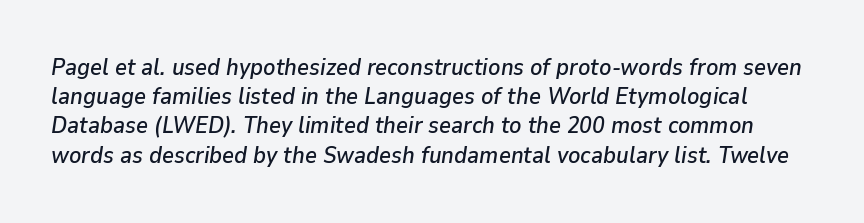
{"italic": "yes", "lean": "right", "slant_degrees": 9, "underline": "no", "line_spacing": "normal", "line_spacing_ratio": 1.27, "letter_spacing": "normal", "letter_spacing_em": 0.0, "glyph_px": 23}
